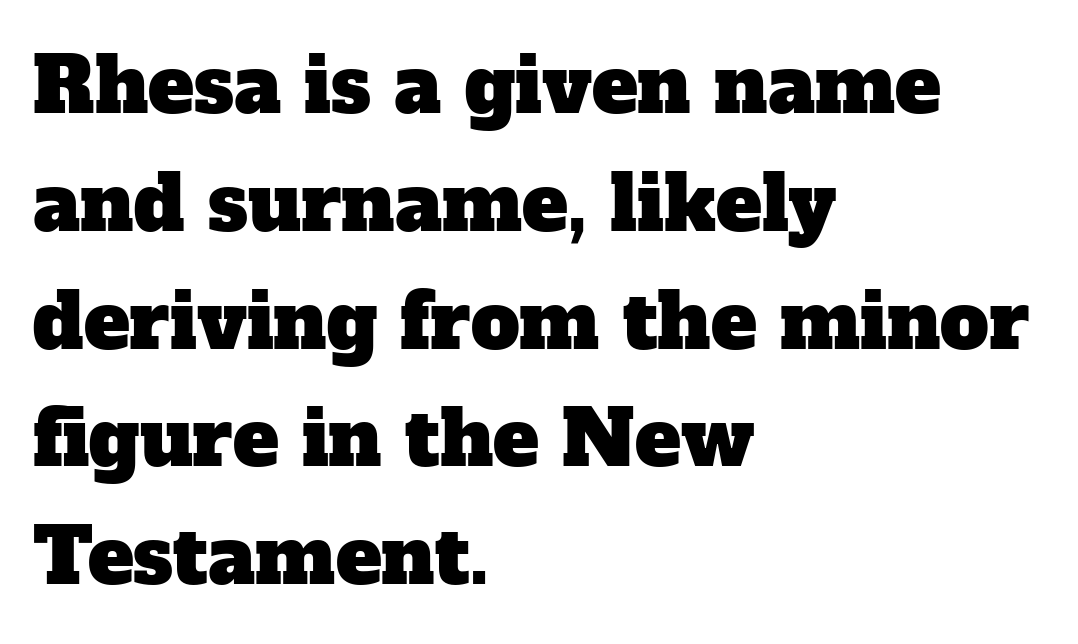
Q: Is the typeface a serif or a sans-serif typeface? A: Serif.
Q: Is the text underlined? A: No.
Q: How is the paragraph aligned? A: Left-aligned.
Q: Is the spacing between letters normal or unusually wide? A: Normal.
Q: Is the spacing between lines tight, normal or loose? A: Normal.
Q: Width (condensed, normal, or wide)? A: Normal.
Q: Stroke contrast? A: Low.
Q: x-height? A: Medium.
Q: Monospaced? A: No.
